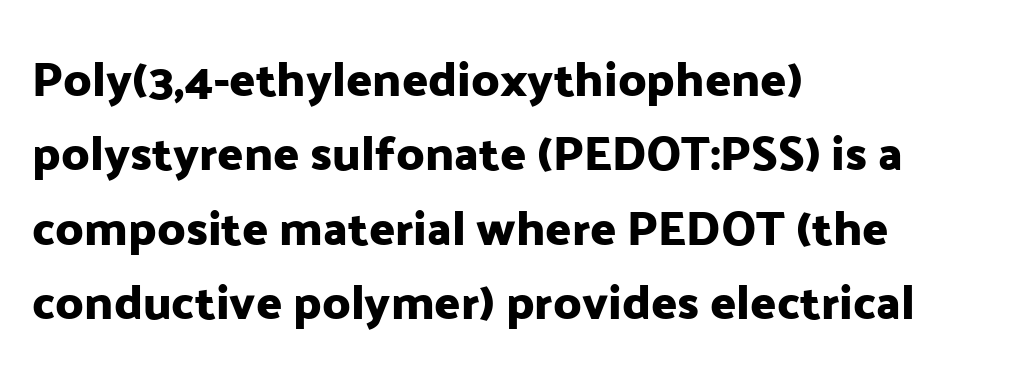
The designer left line spacing at the default. The zone under the glyphs is completely vacant. No extra tracking has been applied to these lines. I'd call this a sans setting — the letters go barefoot. A typesetter would call this proportional, since set widths differ per character. Is there any slant? The stems are plumb.
